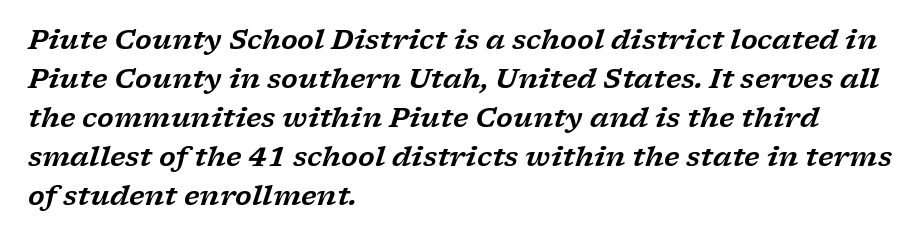
The face used here is rendered with its standard letterfit. The string is rendered with underlining switched off. The paragraph shown leans on its left margin. The text carries the slant typical of an italic or oblique font.
